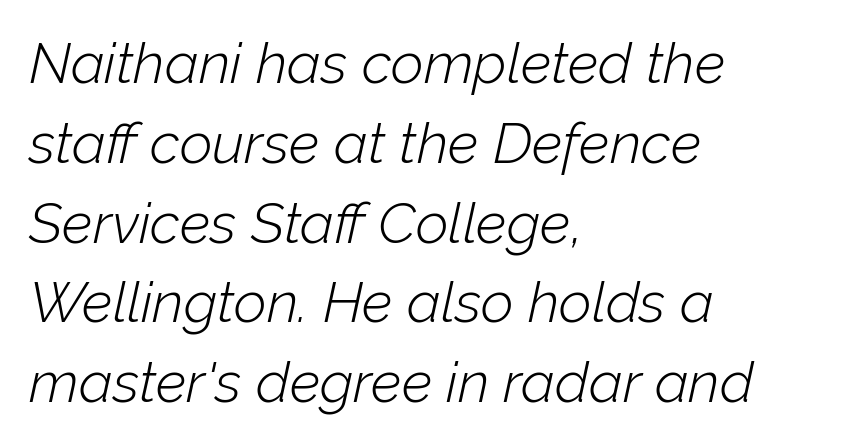
{"italic": "yes", "lean": "right", "slant_degrees": 12, "bold": "no", "weight": "light", "width": "normal", "stroke_contrast": "low", "x_height": "medium", "monospaced": "no", "underline": "no", "align": "left", "line_spacing": "normal", "line_spacing_ratio": 1.4, "letter_spacing": "normal", "letter_spacing_em": 0.0, "glyph_px": 57}
